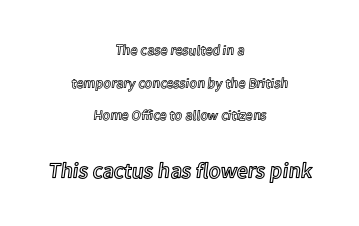
The image shows 22 px text type; set centered, loose line spacing (2.33x), normal letter spacing, not underlined; the second (bottom) block is 1.57x larger.
